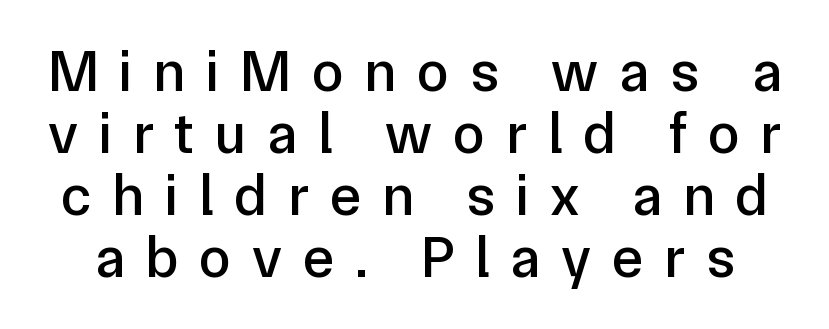
The lettering holds an erect, upright posture throughout. Tracking value appears strongly positive — letters spread wide. Letters rest on an invisible, unmarked baseline. Whoever set this chose condensed vertical rhythm over breathing room.
